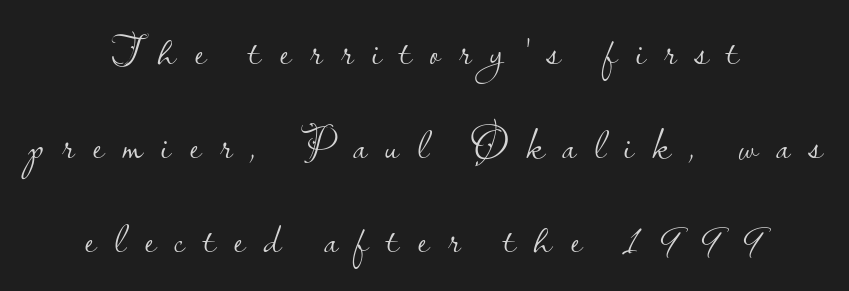
The image shows 43 px light sans-serif type; set centered, loose line spacing (2.19x), unusually wide letter spacing (+0.43 em), not underlined; low stroke contrast and a small x-height.
